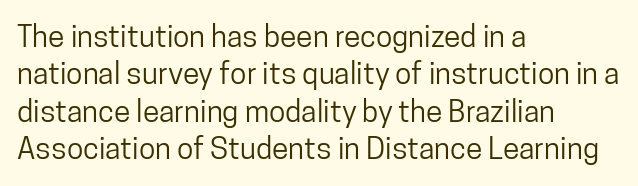
The image shows 30 px condensed sans-serif type, upright; set left-aligned, normal line spacing (1.25x), normal letter spacing, not underlined; low stroke contrast and a medium x-height.
